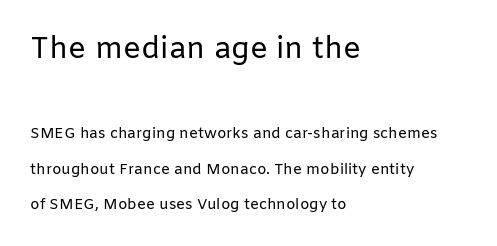
The image shows 30 px regular-weight sans-serif type, upright; set left-aligned, loose line spacing (2.35x), normal letter spacing, not underlined; the first (top) block is 2.0x larger; low stroke contrast and a medium x-height.
